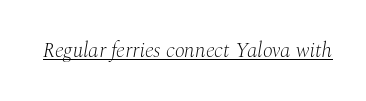
Q: Is the text bold? A: No.
Q: Is the text italic (slanted)? A: Yes, it leans right by about 10 degrees.
Q: Is the text underlined? A: Yes.
Q: Is the spacing between letters normal or unusually wide? A: Normal.
